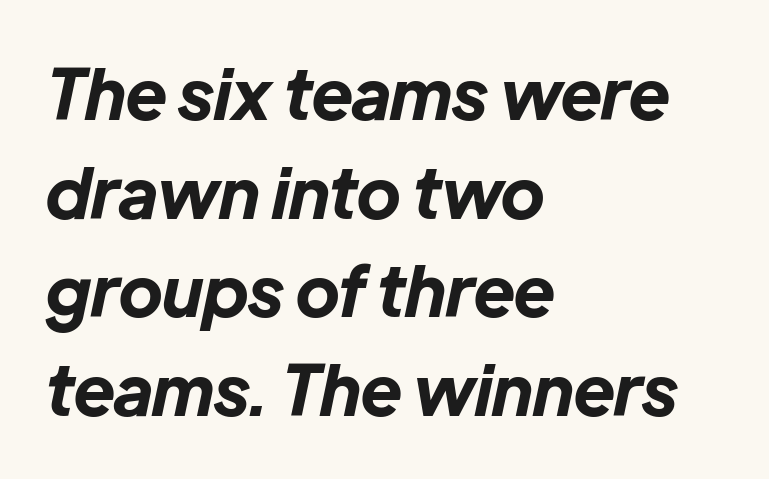
The image shows 69 px bold type, italic (leaning right); set left-aligned, normal line spacing (1.43x), normal letter spacing, not underlined; low stroke contrast and a medium x-height.
